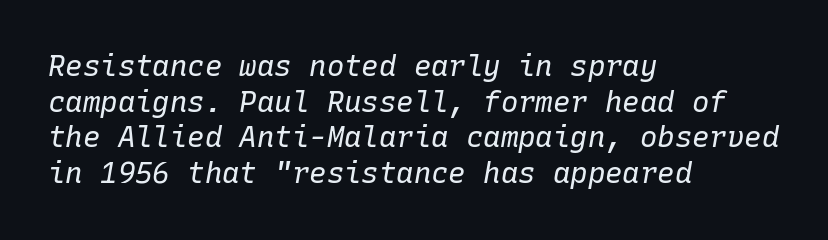
The image shows 29 px regular-weight type, italic (leaning right), monospaced; set left-aligned, line spacing 1.23x, normal letter spacing, not underlined; low stroke contrast and a medium x-height.
